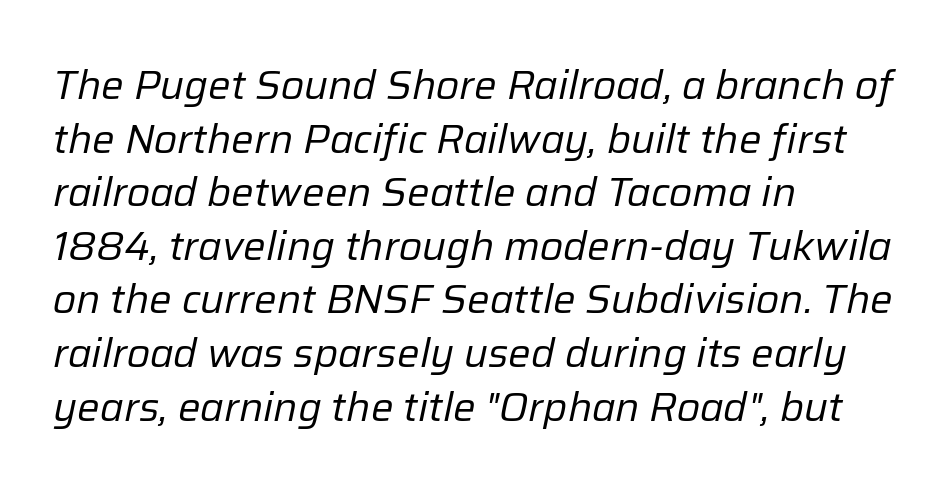
Q: Is the text bold? A: No.
Q: Is the text italic (slanted)? A: Yes, it leans right by about 12 degrees.
Q: Is the text underlined? A: No.
Q: How is the paragraph aligned? A: Left-aligned.
Q: Is the spacing between letters normal or unusually wide? A: Normal.
Q: Is the spacing between lines tight, normal or loose? A: Normal.
Q: Width (condensed, normal, or wide)? A: Normal.
Q: Stroke contrast? A: Low.
Q: x-height? A: Medium.
Q: Monospaced? A: No.
